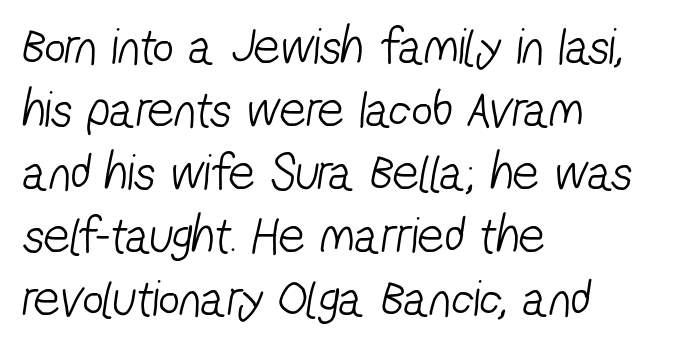
Q: Is the text bold? A: No.
Q: Is the typeface a serif or a sans-serif typeface? A: Sans-serif.
Q: Is the text underlined? A: No.
Q: How is the paragraph aligned? A: Left-aligned.
Q: Is the spacing between letters normal or unusually wide? A: Normal.
Q: Width (condensed, normal, or wide)? A: Condensed.
Q: Stroke contrast? A: Low.
Q: x-height? A: Medium.
Q: Monospaced? A: No.
